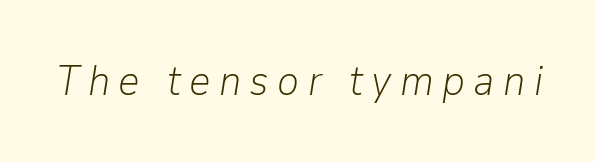
Q: Is the text bold? A: No.
Q: Is the text italic (slanted)? A: Yes, it leans right by about 9 degrees.
Q: Is the text underlined? A: No.
Q: Is the spacing between letters normal or unusually wide? A: Unusually wide.
Q: Width (condensed, normal, or wide)? A: Normal.
Q: Stroke contrast? A: Low.
Q: x-height? A: Medium.
Q: Monospaced? A: No.
